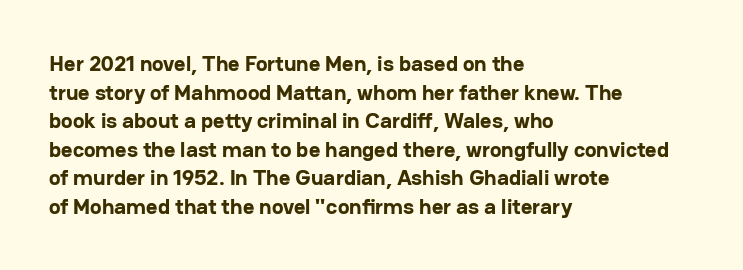
Teacher's note: observe the even left margin — that is flush-left alignment. You can tell it's not italic because the verticals are truly vertical. Words float on clear page, feet unadorned. The letterforms sit shoulder to shoulder at normal distance.
